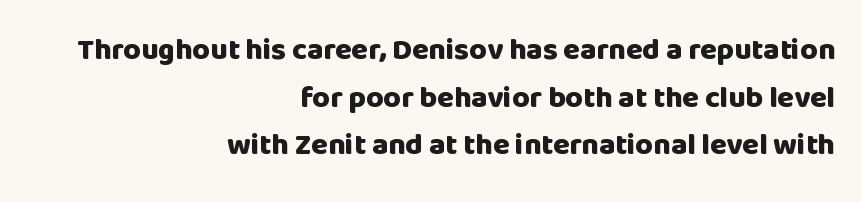
Q: Is the text bold? A: Yes.
Q: Is the text italic (slanted)? A: No, it is upright.
Q: Is the typeface a serif or a sans-serif typeface? A: Sans-serif.
Q: Is the text underlined? A: No.
Q: How is the paragraph aligned? A: Right-aligned.
Q: Is the spacing between letters normal or unusually wide? A: Normal.
Q: Is the spacing between lines tight, normal or loose? A: Normal.
Q: Width (condensed, normal, or wide)? A: Normal.
Q: Stroke contrast? A: Low.
Q: x-height? A: Large.
Q: Monospaced? A: No.
